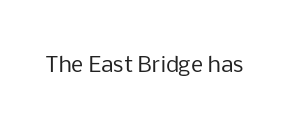
Q: Is the text bold? A: No.
Q: Is the text italic (slanted)? A: No, it is upright.
Q: Is the text underlined? A: No.
Q: Is the spacing between letters normal or unusually wide? A: Normal.
